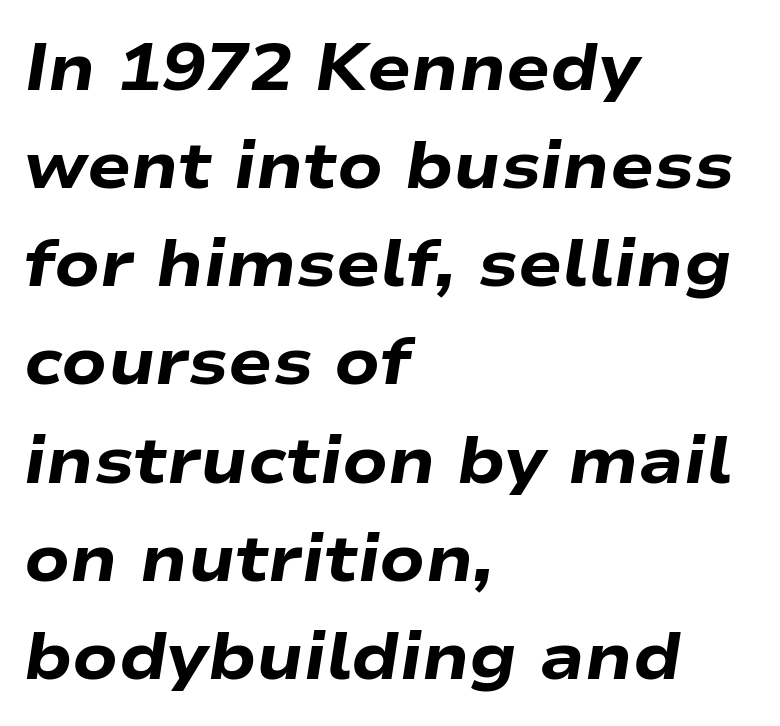
{"italic": "yes", "lean": "right", "slant_degrees": 9, "bold": "yes", "weight": "heavy", "width": "wide", "stroke_contrast": "low", "x_height": "medium", "monospaced": "no", "underline": "no", "align": "left", "line_spacing": "normal", "line_spacing_ratio": 1.51, "letter_spacing": "normal", "letter_spacing_em": 0.0, "glyph_px": 65}
